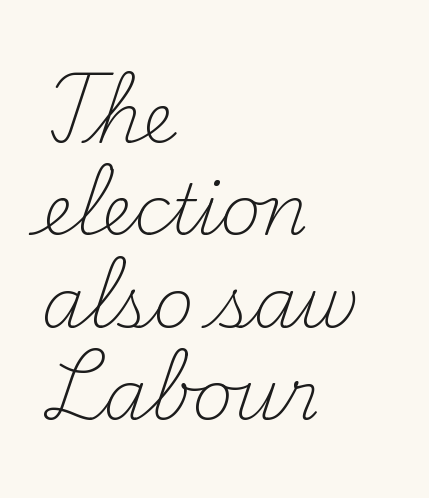
The image shows 70 px light type; set left-aligned, normal line spacing (1.32x), normal letter spacing, not underlined; medium stroke contrast and a small x-height.
